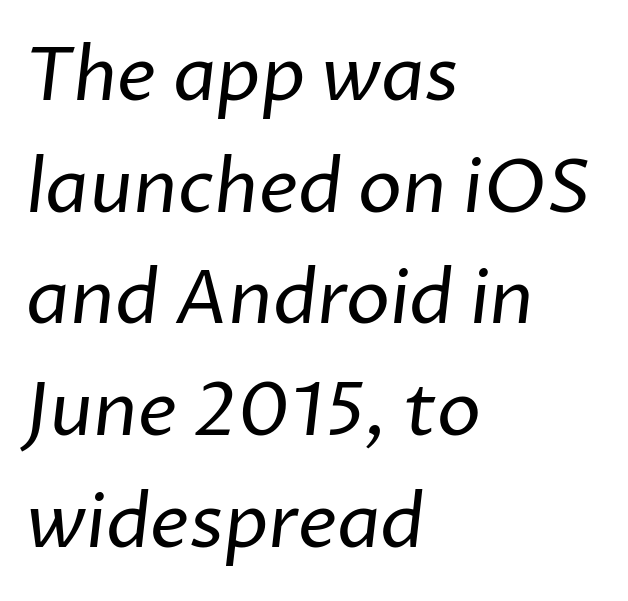
The image shows 74 px regular-weight sans-serif type; set left-aligned, normal line spacing (1.51x), normal letter spacing, not underlined; low stroke contrast and a medium x-height.
